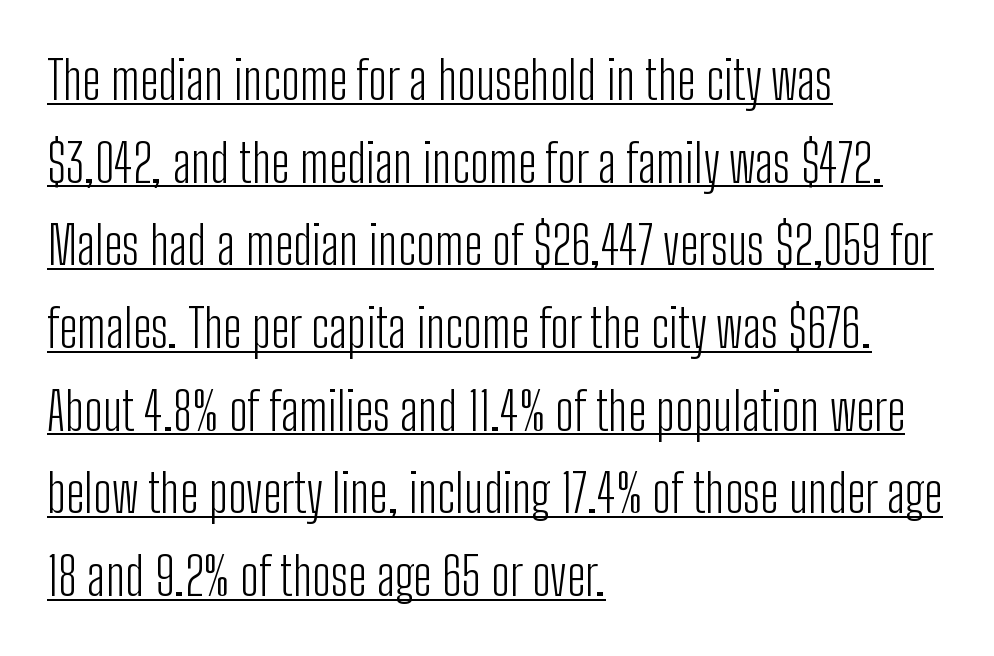
{"serif": "no", "italic": "no", "bold": "no", "weight": "light", "width": "condensed", "stroke_contrast": "low", "x_height": "medium", "monospaced": "no", "underline": "yes", "align": "left", "line_spacing": "normal", "line_spacing_ratio": 1.56, "letter_spacing": "normal", "letter_spacing_em": 0.0, "glyph_px": 53}
